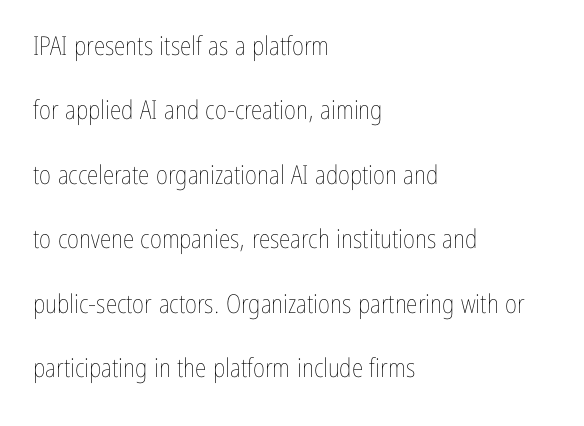
Unbolded letterforms with no extra heft. Any mark beneath the type? The region is blank. The lines are quadded left. Upright lettering throughout. Vertical spacing — loose. You could call the tracking neutral — neither tight nor loose.
